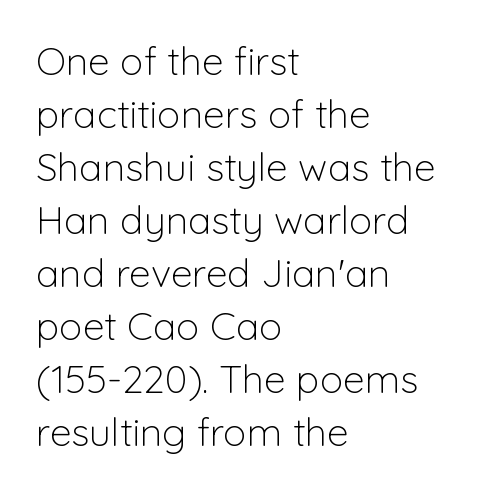
The type family on display is of the sans-serif kind. Each row of text sits above clean, open space. Where is the straight margin? On the left. The face used here is proportionally spaced, like ordinary book or web type. Regular leading. Italic? Not at all — the glyphs are vertical.
